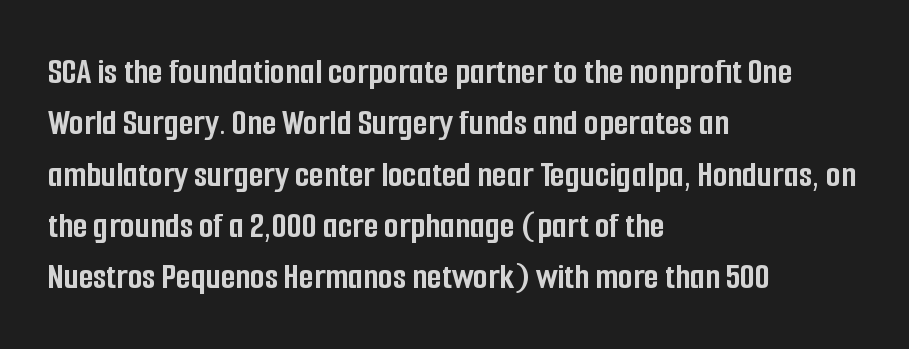
Q: Is the text bold? A: Yes.
Q: Is the text italic (slanted)? A: No, it is upright.
Q: Is the typeface a serif or a sans-serif typeface? A: Sans-serif.
Q: Is the text underlined? A: No.
Q: How is the paragraph aligned? A: Left-aligned.
Q: Is the spacing between letters normal or unusually wide? A: Normal.
Q: Is the spacing between lines tight, normal or loose? A: Normal.
Q: Width (condensed, normal, or wide)? A: Condensed.
Q: Stroke contrast? A: Low.
Q: x-height? A: Medium.
Q: Monospaced? A: No.
